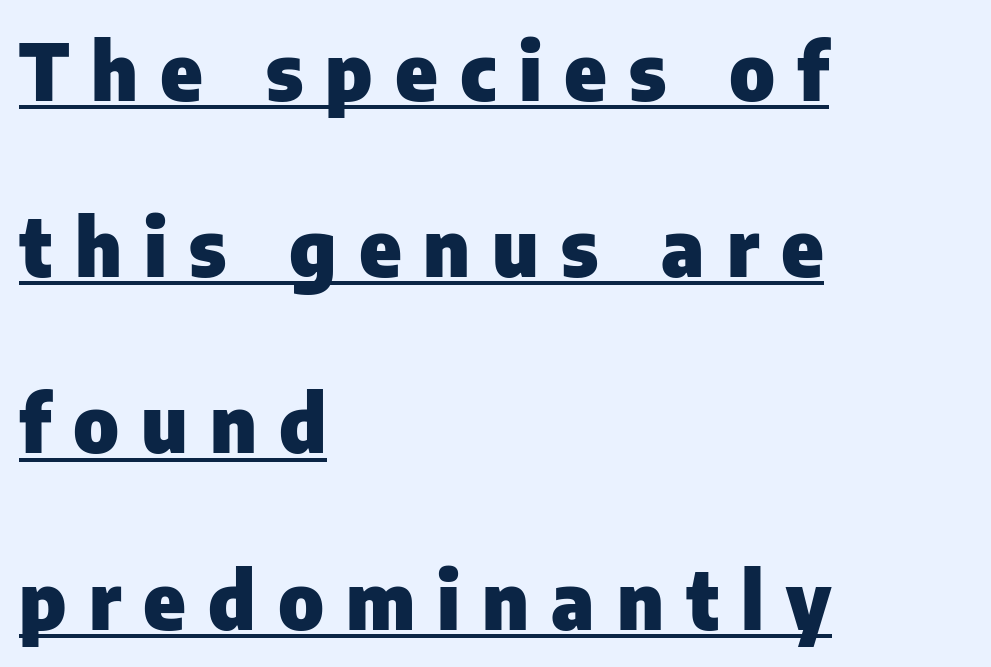
Q: Is the text bold? A: Yes.
Q: Is the text italic (slanted)? A: No, it is upright.
Q: Is the typeface a serif or a sans-serif typeface? A: Sans-serif.
Q: Is the text underlined? A: Yes.
Q: How is the paragraph aligned? A: Left-aligned.
Q: Is the spacing between letters normal or unusually wide? A: Unusually wide.
Q: Is the spacing between lines tight, normal or loose? A: Loose.
Q: Width (condensed, normal, or wide)? A: Normal.
Q: Stroke contrast? A: Low.
Q: x-height? A: Medium.
Q: Monospaced? A: No.
